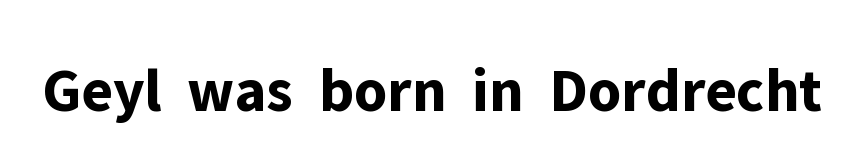
{"serif": "no", "italic": "no", "bold": "yes", "weight": "bold", "width": "normal", "stroke_contrast": "low", "x_height": "medium", "monospaced": "no", "underline": "no", "letter_spacing": "normal", "letter_spacing_em": 0.0, "glyph_px": 63}
